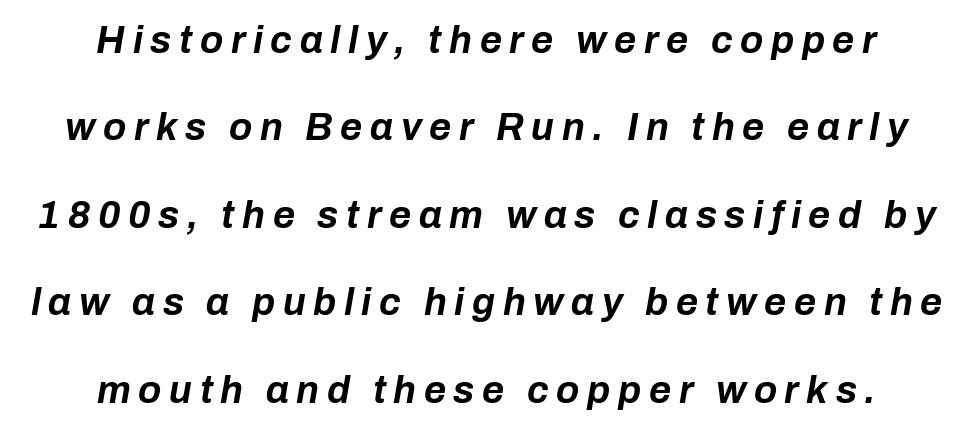
The image shows 38 px bold type, italic (leaning right); set centered, loose line spacing (2.3x), unusually wide letter spacing (+0.2 em), not underlined; low stroke contrast and a medium x-height.
